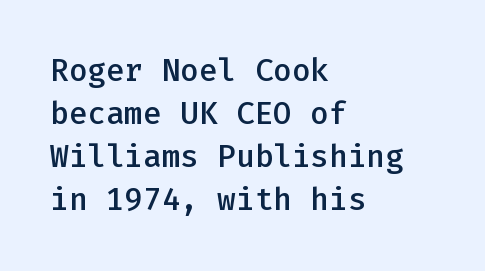
Q: Is the text bold? A: Semi-bold.
Q: Is the text italic (slanted)? A: No, it is upright.
Q: Is the typeface a serif or a sans-serif typeface? A: Sans-serif.
Q: Is the text underlined? A: No.
Q: How is the paragraph aligned? A: Left-aligned.
Q: Is the spacing between letters normal or unusually wide? A: Normal.
Q: Is the spacing between lines tight, normal or loose? A: Normal.
Q: Width (condensed, normal, or wide)? A: Normal.
Q: Stroke contrast? A: Low.
Q: x-height? A: Medium.
Q: Monospaced? A: Yes.
